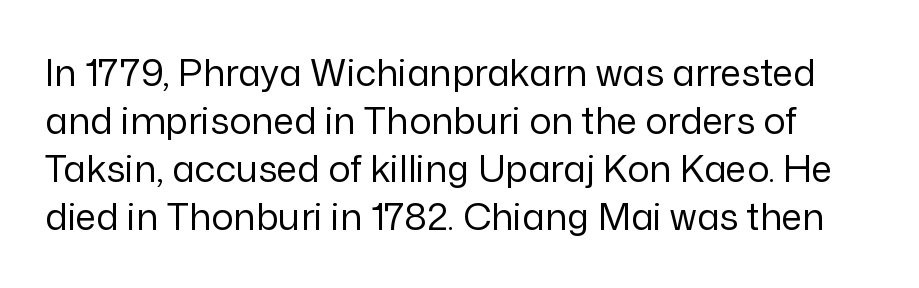
Q: Is the text bold? A: No.
Q: Is the text italic (slanted)? A: No, it is upright.
Q: Is the typeface a serif or a sans-serif typeface? A: Sans-serif.
Q: Is the text underlined? A: No.
Q: Is the spacing between letters normal or unusually wide? A: Normal.
Q: Is the spacing between lines tight, normal or loose? A: Normal.
Q: Width (condensed, normal, or wide)? A: Normal.
Q: Stroke contrast? A: Low.
Q: x-height? A: Medium.
Q: Monospaced? A: No.
